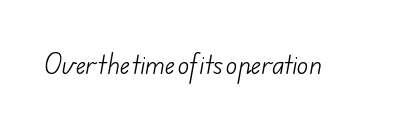
Q: Is the text bold? A: No.
Q: Is the text underlined? A: No.
Q: Is the spacing between letters normal or unusually wide? A: Normal.
